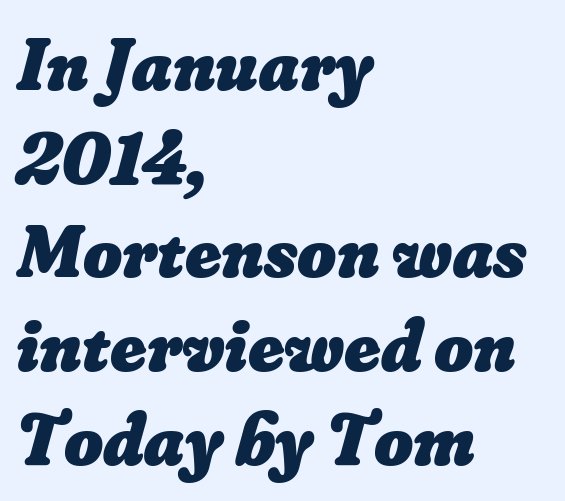
The letters advance in unequal steps, a hallmark of proportional type. Bold? Absolutely — the strokes are thick and heavy. The type is set solid horizontally, with unmodified tracking. Is there much room between lines? A standard amount, neither cramped nor airy.
